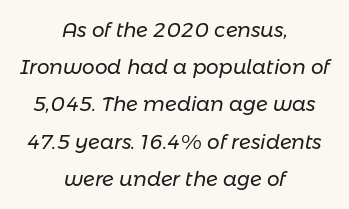
The image shows 20 px text type, italic (leaning right); set centered, line spacing 1.86x, normal letter spacing, not underlined.
